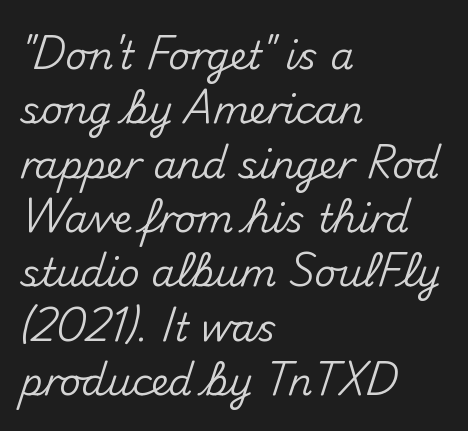
Q: Is the text italic (slanted)? A: Yes.
Q: Is the typeface a serif or a sans-serif typeface? A: Sans-serif.
Q: Is the text underlined? A: No.
Q: How is the paragraph aligned? A: Left-aligned.
Q: Is the spacing between letters normal or unusually wide? A: Normal.
Q: Is the spacing between lines tight, normal or loose? A: Normal.
Q: Width (condensed, normal, or wide)? A: Normal.
Q: Stroke contrast? A: Medium.
Q: x-height? A: Small.
Q: Monospaced? A: No.
